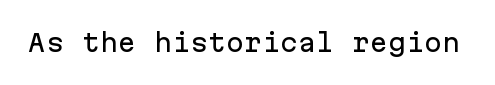
{"italic": "no", "underline": "no", "letter_spacing": "normal", "letter_spacing_em": 0.0, "glyph_px": 24}
